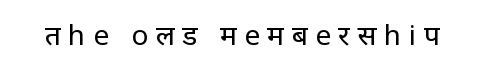
The rendering uses natural spacing where letterforms have individual widths. Quick note: not italic, upright. The line texture is sparse and dotted thanks to wide tracking. You can tell from the bare stems that sans-serif type was used.
